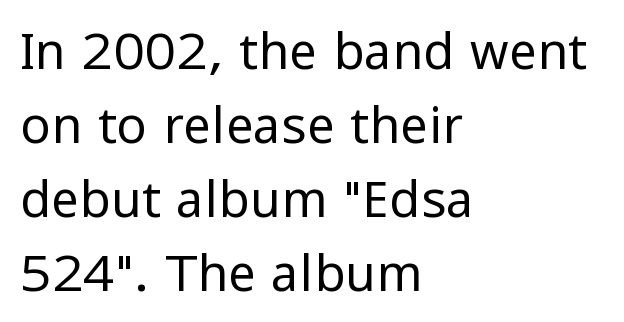
{"serif": "no", "italic": "no", "bold": "no", "weight": "regular", "width": "normal", "stroke_contrast": "low", "x_height": "medium", "monospaced": "no", "underline": "no", "align": "left", "line_spacing": "normal", "line_spacing_ratio": 1.48, "letter_spacing": "normal", "letter_spacing_em": 0.0, "glyph_px": 50}
